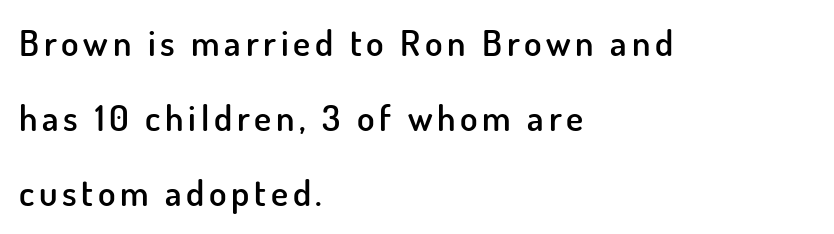
Q: Is the text bold? A: Semi-bold.
Q: Is the text italic (slanted)? A: No, it is upright.
Q: Is the typeface a serif or a sans-serif typeface? A: Sans-serif.
Q: Is the text underlined? A: No.
Q: How is the paragraph aligned? A: Left-aligned.
Q: Is the spacing between lines tight, normal or loose? A: Loose.
Q: Width (condensed, normal, or wide)? A: Normal.
Q: Stroke contrast? A: Low.
Q: x-height? A: Small.
Q: Monospaced? A: No.
